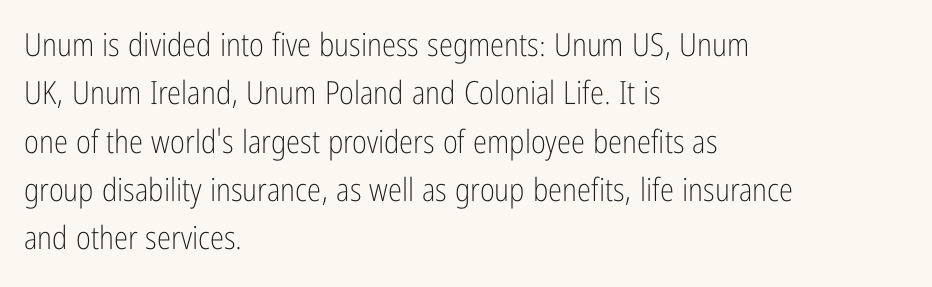
{"serif": "no", "italic": "no", "bold": "no", "weight": "light", "width": "condensed", "stroke_contrast": "low", "x_height": "medium", "monospaced": "no", "underline": "no", "align": "left", "line_spacing": "normal", "line_spacing_ratio": 1.51, "letter_spacing": "normal", "letter_spacing_em": 0.0, "glyph_px": 32}
